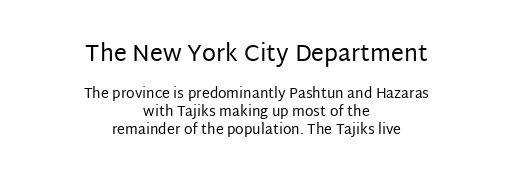
A typesetter would call this zero additional tracking. The paragraph shown floats in the horizontal middle. Vertically, the passage feels balanced, rows spaced as you'd expect. Typesetter's note — upper block bumped up in size, lower block left smaller. Each stroke keeps to a modest, everyday thickness or less.
